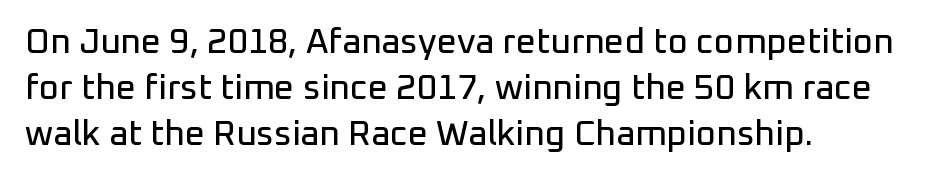
Q: Is the text italic (slanted)? A: No, it is upright.
Q: Is the typeface a serif or a sans-serif typeface? A: Sans-serif.
Q: Is the text underlined? A: No.
Q: How is the paragraph aligned? A: Left-aligned.
Q: Is the spacing between letters normal or unusually wide? A: Normal.
Q: Is the spacing between lines tight, normal or loose? A: Normal.
Q: Width (condensed, normal, or wide)? A: Normal.
Q: Stroke contrast? A: Low.
Q: x-height? A: Medium.
Q: Monospaced? A: No.
